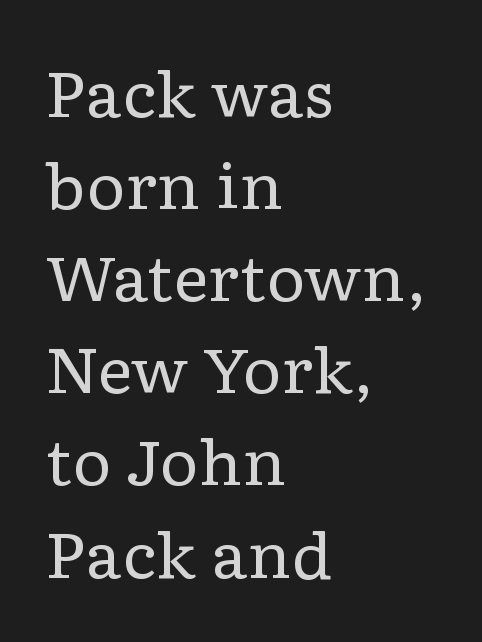
Posture: straight, roman, zero tilt. Is this a heavy cut? Hardly; it is regular or lighter. Reading down the block, your eye returns to a fixed left position each line. Standard letterfit; no display-style spreading of the glyphs.
